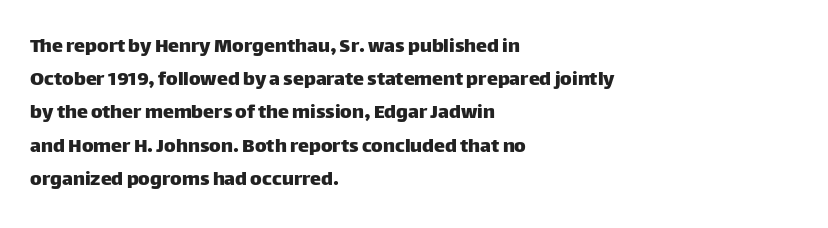
Q: Is the text italic (slanted)? A: No, it is upright.
Q: Is the text underlined? A: No.
Q: How is the paragraph aligned? A: Left-aligned.
Q: Is the spacing between letters normal or unusually wide? A: Normal.
Q: Is the spacing between lines tight, normal or loose? A: Normal.
